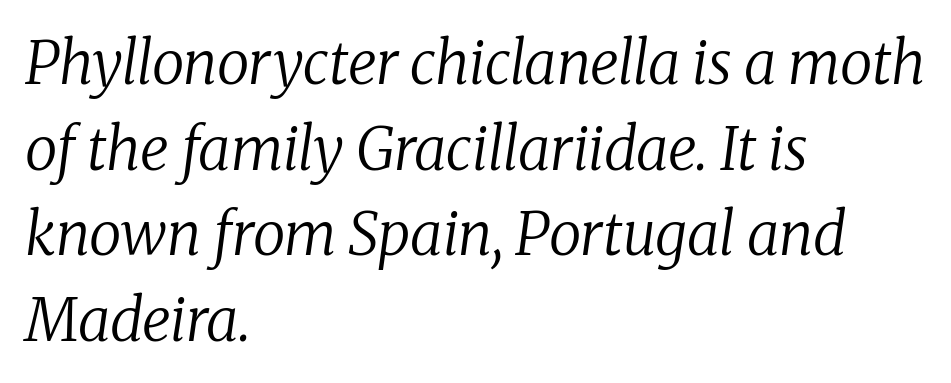
{"serif": "yes", "italic": "yes", "lean": "right", "slant_degrees": 8, "bold": "no", "weight": "regular", "width": "normal", "stroke_contrast": "low", "x_height": "medium", "monospaced": "no", "underline": "no", "align": "left", "line_spacing": "normal", "line_spacing_ratio": 1.45, "letter_spacing": "normal", "letter_spacing_em": 0.0, "glyph_px": 59}
